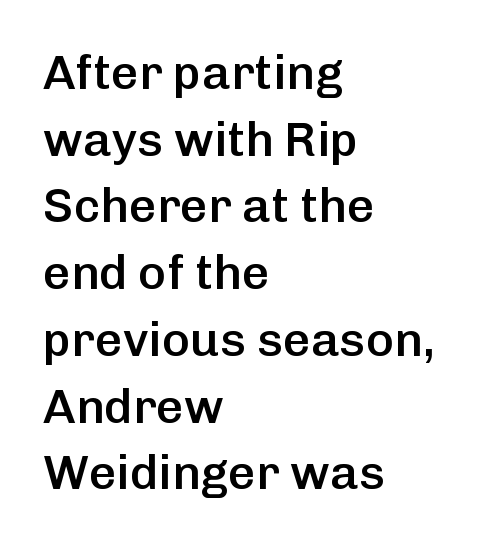
{"serif": "no", "italic": "no", "bold": "semi", "weight": "semibold", "width": "normal", "stroke_contrast": "low", "x_height": "medium", "monospaced": "no", "underline": "no", "align": "left", "line_spacing": "normal", "line_spacing_ratio": 1.39, "letter_spacing": "normal", "letter_spacing_em": 0.0, "glyph_px": 48}
